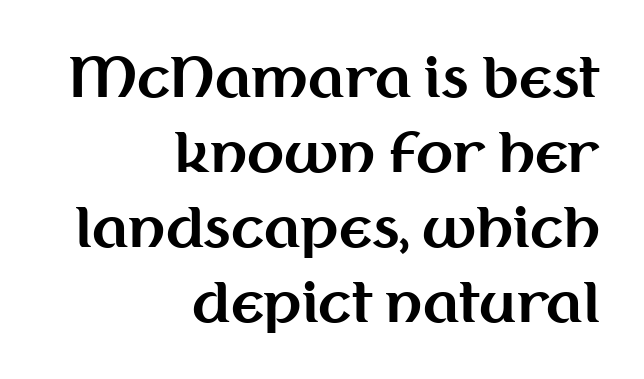
Q: Is the text bold? A: Yes.
Q: Is the text italic (slanted)? A: No, it is upright.
Q: Is the typeface a serif or a sans-serif typeface? A: Sans-serif.
Q: Is the text underlined? A: No.
Q: How is the paragraph aligned? A: Right-aligned.
Q: Is the spacing between letters normal or unusually wide? A: Normal.
Q: Is the spacing between lines tight, normal or loose? A: Normal.
Q: Width (condensed, normal, or wide)? A: Normal.
Q: Stroke contrast? A: Medium.
Q: x-height? A: Medium.
Q: Monospaced? A: No.
